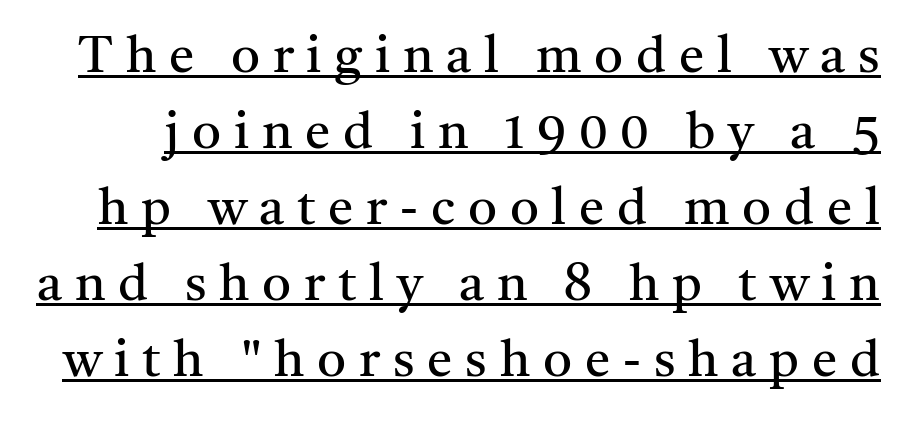
The letters carry serifs — small finishing strokes at the ends of their stems. Is this a fixed-width face? No — the glyphs have proportional, varying widths. Ink coverage per letter is moderate at most. These lines sit exactly where default settings would place them. Glance below the letters and you will spot a drawn line.
